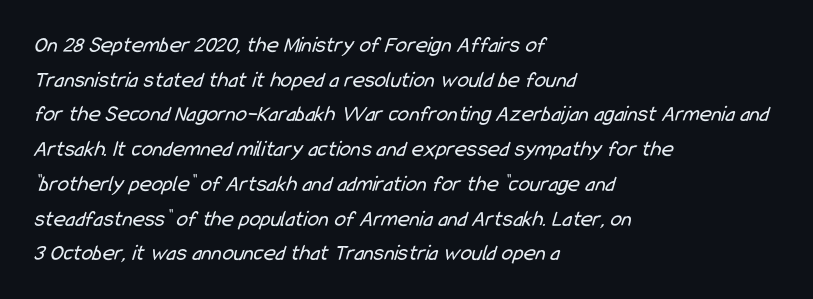
The image shows 23 px text type; set left-aligned, normal line spacing (1.51x), normal letter spacing, not underlined.
